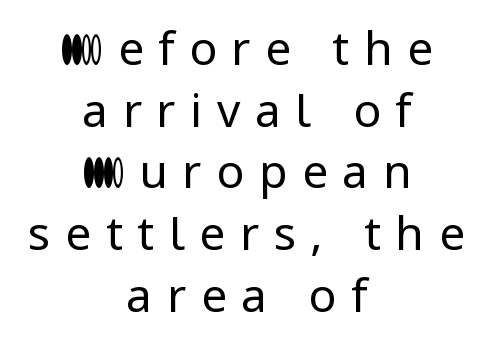
The image shows 46 px regular-weight sans-serif type, upright; set centered, normal line spacing (1.34x), unusually wide letter spacing (+0.32 em), not underlined; low stroke contrast and a medium x-height.
